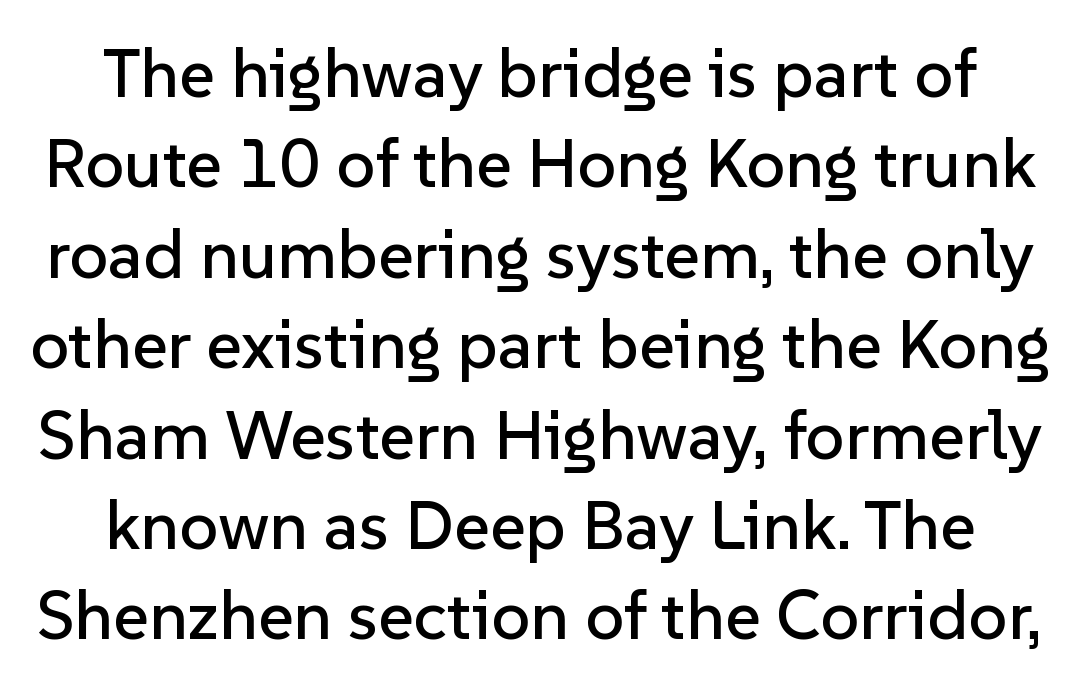
{"serif": "no", "italic": "no", "width": "normal", "stroke_contrast": "low", "x_height": "medium", "monospaced": "no", "underline": "no", "line_spacing": "normal", "line_spacing_ratio": 1.31, "letter_spacing": "normal", "letter_spacing_em": 0.0, "glyph_px": 69}
